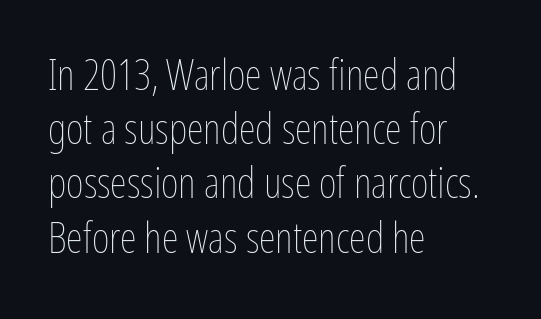
The image shows 43 px thin, condensed type, upright; set left-aligned, normal line spacing (1.26x), normal letter spacing, not underlined; low stroke contrast and a medium x-height.
